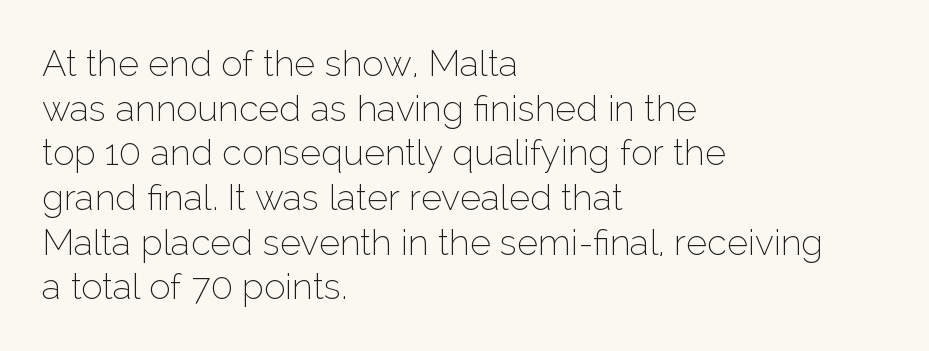
Bare-footed words on every line. This sample uses plain, unmodified letter spacing. Alignment: flush left. Characters remain perfectly vertical along every line.
